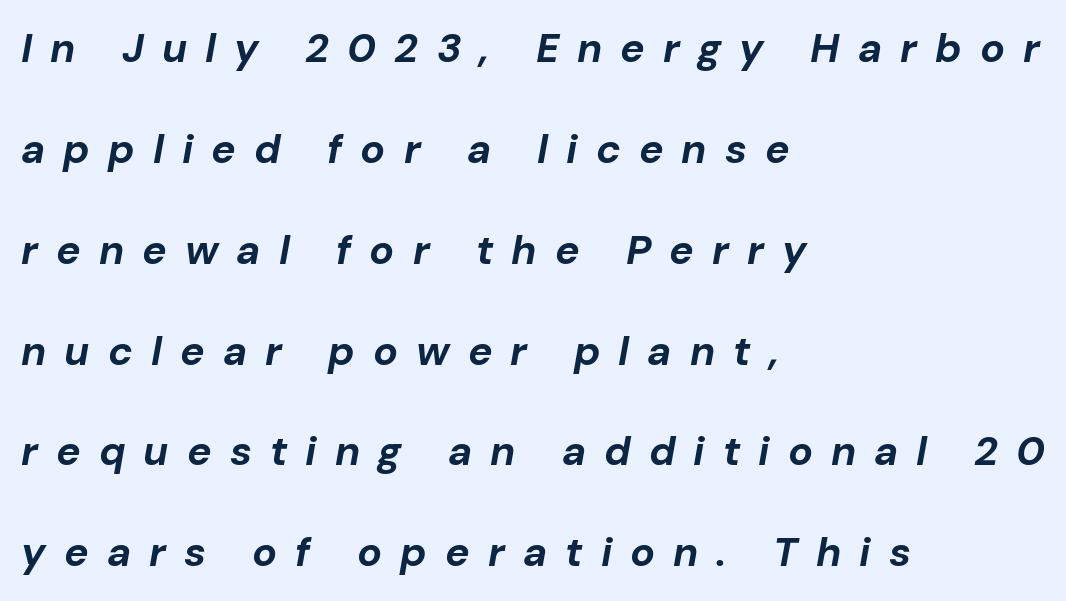
The image shows 41 px bold type, italic (leaning right); set left-aligned, loose line spacing (2.46x), unusually wide letter spacing (+0.44 em), not underlined; low stroke contrast and a medium x-height.
